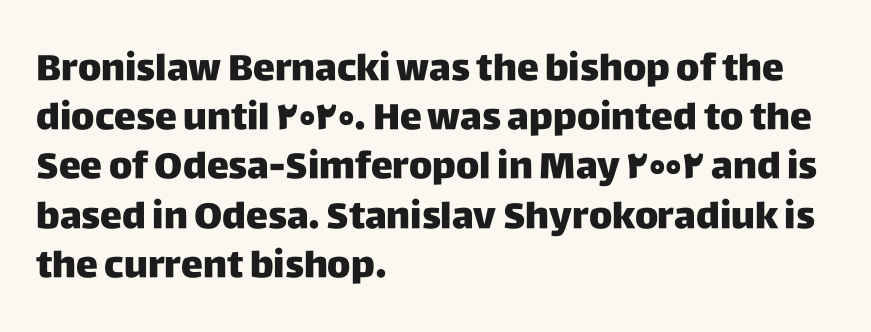
{"serif": "no", "italic": "no", "width": "normal", "stroke_contrast": "low", "x_height": "large", "monospaced": "no", "underline": "no", "align": "left", "line_spacing": "normal", "line_spacing_ratio": 1.33, "letter_spacing": "normal", "letter_spacing_em": 0.0, "glyph_px": 37}
